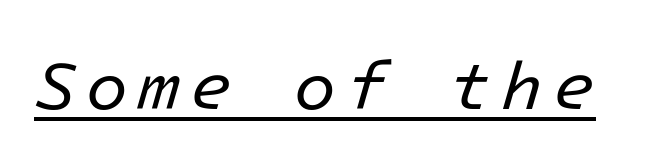
The image shows 68 px regular-weight type, italic (leaning right); set underlined; low stroke contrast and a medium x-height.
